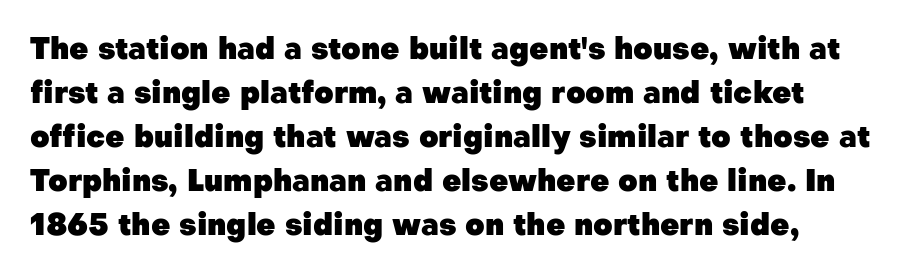
{"serif": "no", "italic": "no", "bold": "yes", "weight": "heavy", "width": "normal", "stroke_contrast": "low", "x_height": "medium", "monospaced": "no", "underline": "no", "align": "left", "line_spacing": "normal", "line_spacing_ratio": 1.47, "letter_spacing": "normal", "letter_spacing_em": 0.0, "glyph_px": 30}
